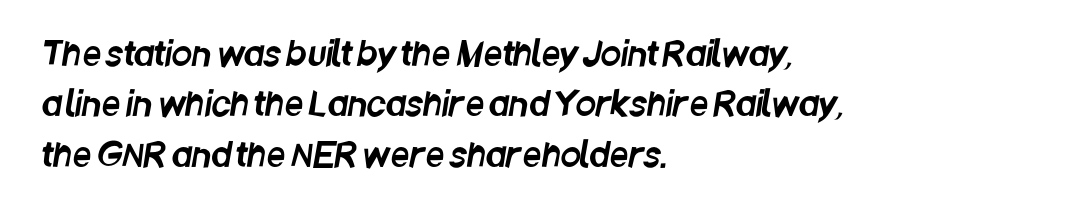
No extra tracking has been applied to these lines. The space beneath each line is pristine and unruled. Note the varied advance widths — an 'i' is clearly narrower than an 'm'. Leading matches the norm, producing a regular column.
